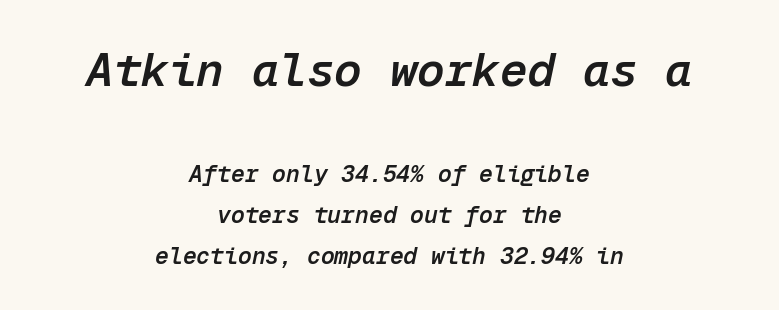
{"italic": "yes", "lean": "right", "slant_degrees": 12, "bold": "semi", "weight": "semibold", "width": "normal", "stroke_contrast": "low", "x_height": "medium", "monospaced": "yes", "underline": "no", "align": "center", "line_spacing_ratio": 1.78, "letter_spacing": "normal", "letter_spacing_em": 0.0, "larger_block": "first", "size_ratio": 2.0, "glyph_px": 46}
